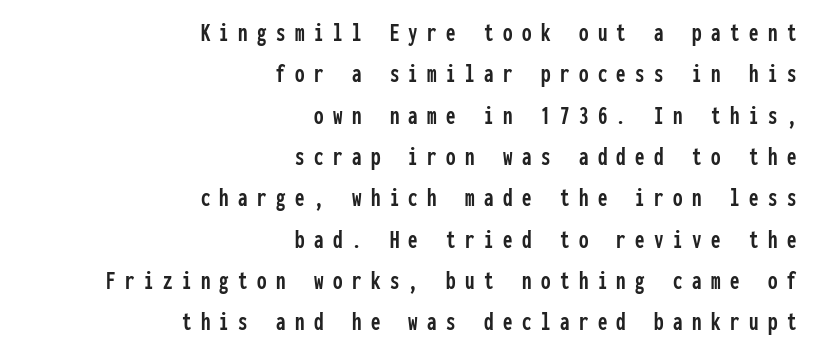
The image shows 27 px text type, upright; set right-aligned, normal line spacing (1.53x), unusually wide letter spacing (+0.35 em), not underlined.
